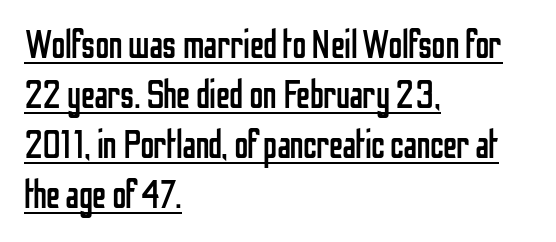
The image shows 39 px regular-weight, condensed sans-serif type, upright; set left-aligned, normal line spacing (1.28x), normal letter spacing, underlined; low stroke contrast and a medium x-height.
